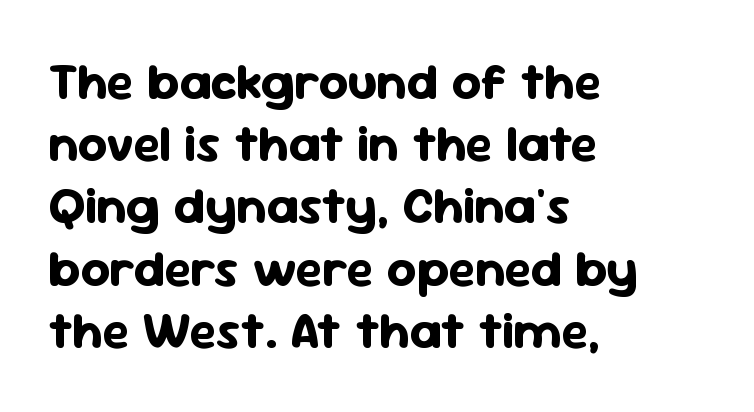
Does the lettering tilt? It doesn't — this is upright. In CSS terms this would be text-align: left. Is the type bold? Yes — the strokes are clearly thick and heavy. Think of a printed novel: that variable character pitch is what you see here.
